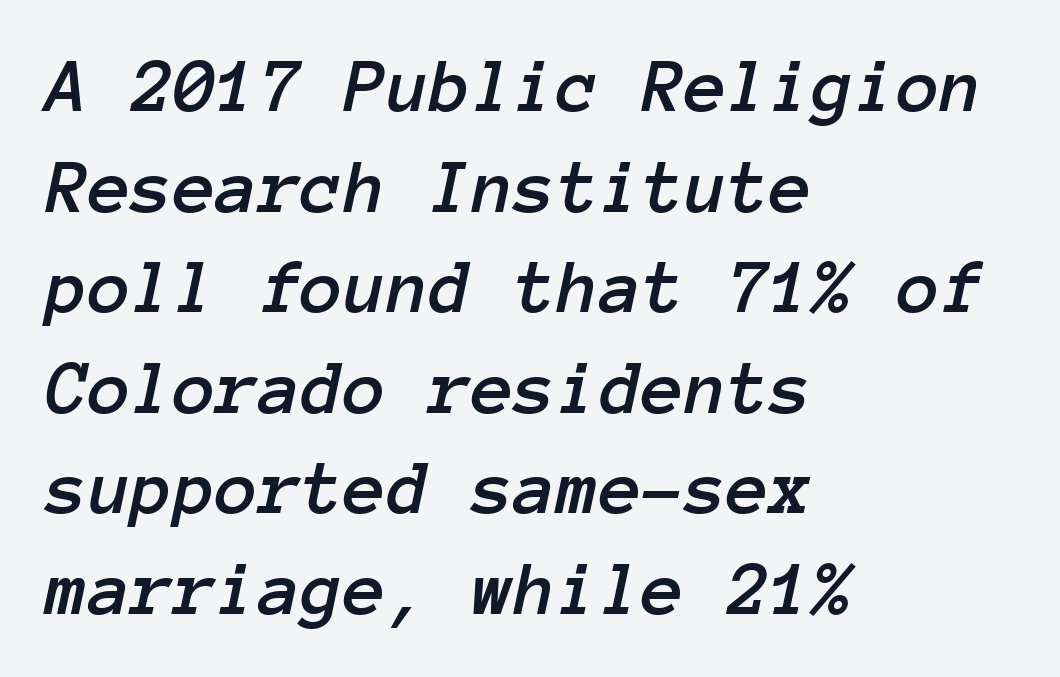
Words float on clear page, feet unadorned. Short note: letters normally spaced. Emphasis-style slanted type is in use. These lines are set flush left with a ragged right edge.
